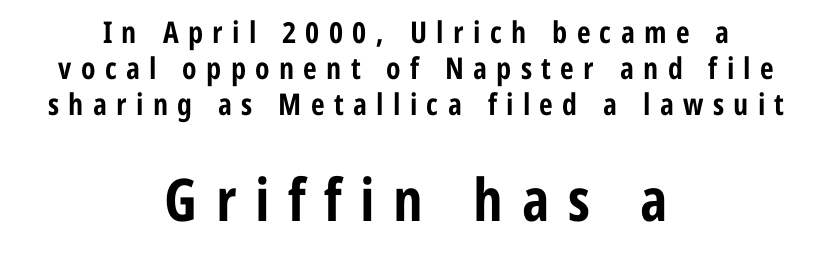
Block two is the big one; block one sits smaller above it. Ordinary non-slanted type is in use. Is this a sans? Yes — the strokes have no serifs. The tracking jumps out immediately: characters are airy and widely separated. Anything drawn beneath the words? Only blank space.
